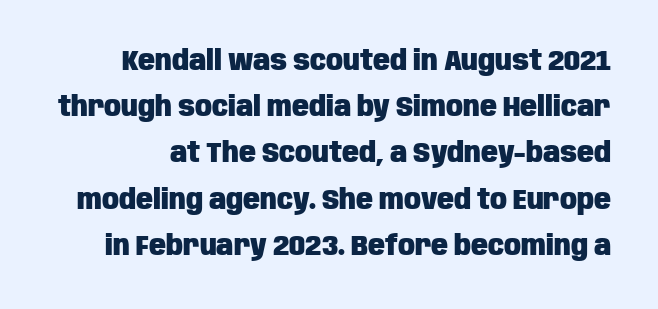
The image shows 28 px heavy, condensed sans-serif type, upright; set normal line spacing (1.65x), normal letter spacing, not underlined; low stroke contrast and a large x-height.
